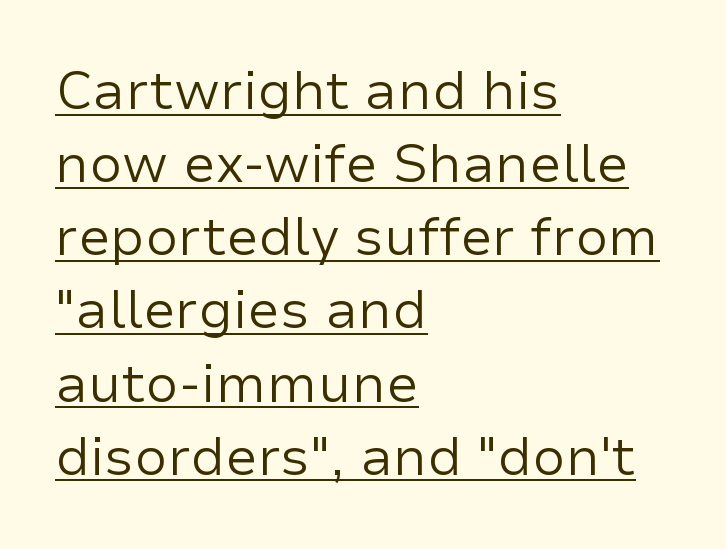
Q: Is the text bold? A: No.
Q: Is the text italic (slanted)? A: No, it is upright.
Q: Is the typeface a serif or a sans-serif typeface? A: Sans-serif.
Q: Is the text underlined? A: Yes.
Q: How is the paragraph aligned? A: Left-aligned.
Q: Is the spacing between letters normal or unusually wide? A: Normal.
Q: Is the spacing between lines tight, normal or loose? A: Normal.
Q: Width (condensed, normal, or wide)? A: Normal.
Q: Stroke contrast? A: Low.
Q: x-height? A: Medium.
Q: Monospaced? A: No.
